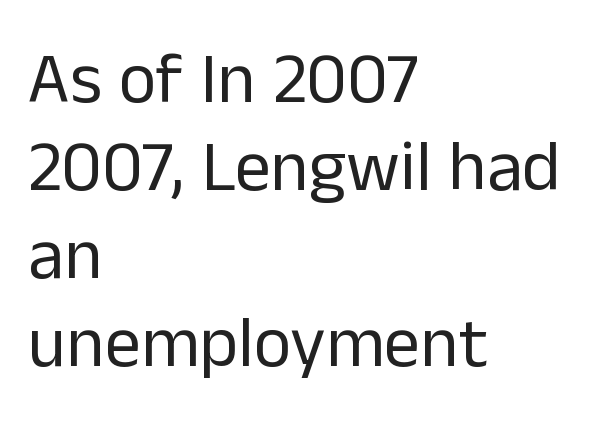
{"serif": "no", "italic": "no", "bold": "no", "weight": "regular", "width": "normal", "stroke_contrast": "low", "x_height": "medium", "monospaced": "no", "underline": "no", "align": "left", "line_spacing_ratio": 1.22, "letter_spacing": "normal", "letter_spacing_em": 0.0, "glyph_px": 72}
